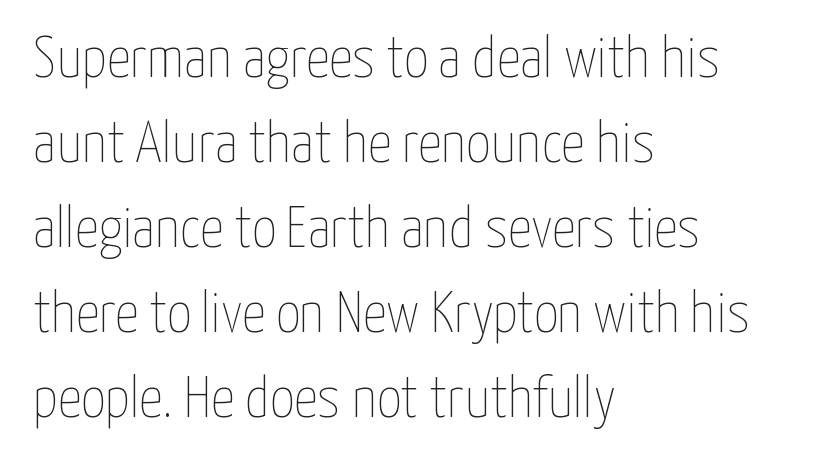
{"italic": "no", "bold": "no", "weight": "thin", "width": "condensed", "stroke_contrast": "low", "x_height": "medium", "monospaced": "no", "underline": "no", "align": "left", "line_spacing": "normal", "line_spacing_ratio": 1.44, "letter_spacing": "normal", "letter_spacing_em": 0.0, "glyph_px": 59}
